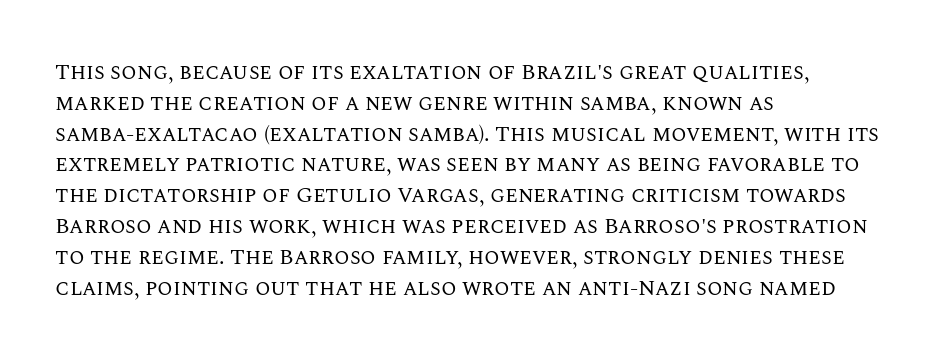
{"italic": "no", "bold": "no", "underline": "no", "align": "left", "line_spacing": "normal", "line_spacing_ratio": 1.4, "letter_spacing": "normal", "letter_spacing_em": 0.0, "glyph_px": 22}
